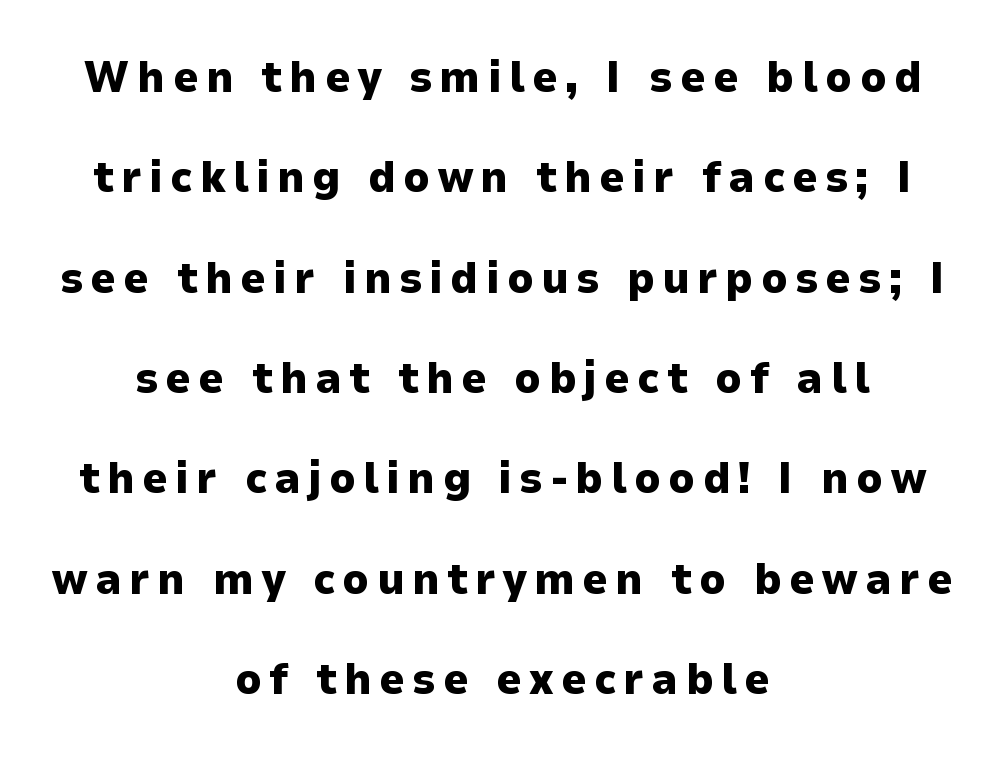
Q: Is the text bold? A: Yes.
Q: Is the text italic (slanted)? A: No, it is upright.
Q: Is the typeface a serif or a sans-serif typeface? A: Sans-serif.
Q: Is the text underlined? A: No.
Q: How is the paragraph aligned? A: Centered.
Q: Is the spacing between lines tight, normal or loose? A: Loose.
Q: Width (condensed, normal, or wide)? A: Normal.
Q: Stroke contrast? A: Low.
Q: x-height? A: Medium.
Q: Monospaced? A: No.
